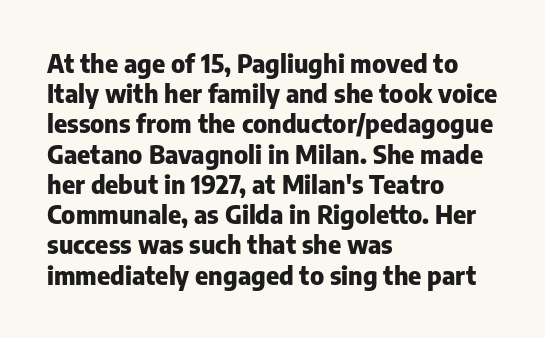
The passage shown is emphatically bold. The space directly below the letters is spotless. Tracking here is standard; glyphs follow each other at the usual distance. Where is the straight margin? On the left.
